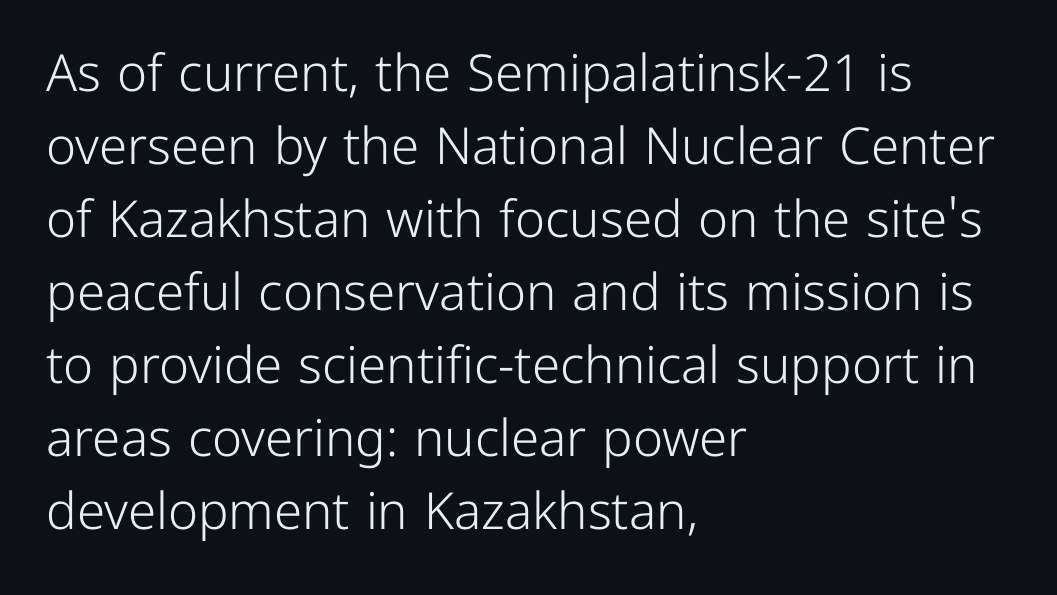
Q: Is the text bold? A: No.
Q: Is the text italic (slanted)? A: No, it is upright.
Q: Is the typeface a serif or a sans-serif typeface? A: Sans-serif.
Q: Is the text underlined? A: No.
Q: How is the paragraph aligned? A: Left-aligned.
Q: Is the spacing between letters normal or unusually wide? A: Normal.
Q: Is the spacing between lines tight, normal or loose? A: Normal.
Q: Width (condensed, normal, or wide)? A: Normal.
Q: Stroke contrast? A: Low.
Q: x-height? A: Medium.
Q: Monospaced? A: No.
